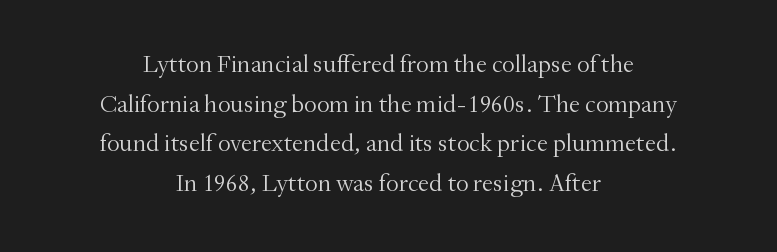
The typography opts for an upright posture over an oblique one. Inter-character spacing is left at the font's built-in metrics. Evenly set lines give the paragraph a standard silhouette. The lines in this sample share a center point and differ in where they start and stop. Is this a heavy cut? Hardly; it is regular or lighter. The words here are not underlined.
